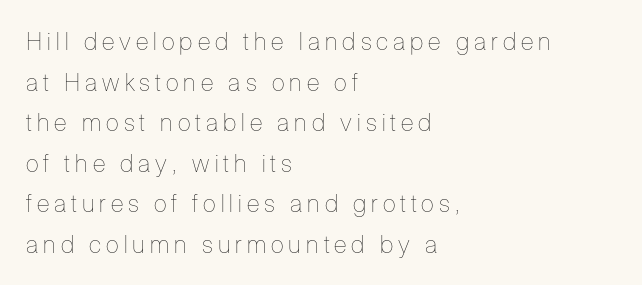
The image shows 24 px text type, upright; set left-aligned, normal line spacing (1.69x), unusually wide letter spacing (+0.21 em), not underlined.
